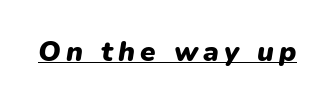
Q: Is the text bold? A: Yes.
Q: Is the text italic (slanted)? A: Yes, it leans right by about 9 degrees.
Q: Is the text underlined? A: Yes.
Q: Width (condensed, normal, or wide)? A: Normal.
Q: Stroke contrast? A: Low.
Q: x-height? A: Medium.
Q: Monospaced? A: No.
